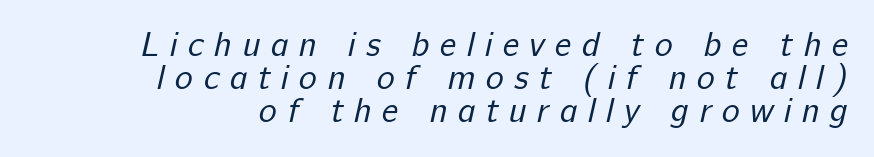
Spacing verdict: proportional, widths tailored to each character. This sample uses a sans-serif face. The vertical gap from one line to the next is small. This sample uses expanded letter spacing, leaving extra air between glyphs. The ragged edge is on the left, which tells us the setting is flush right. Weight: not bold — regular or lighter.
